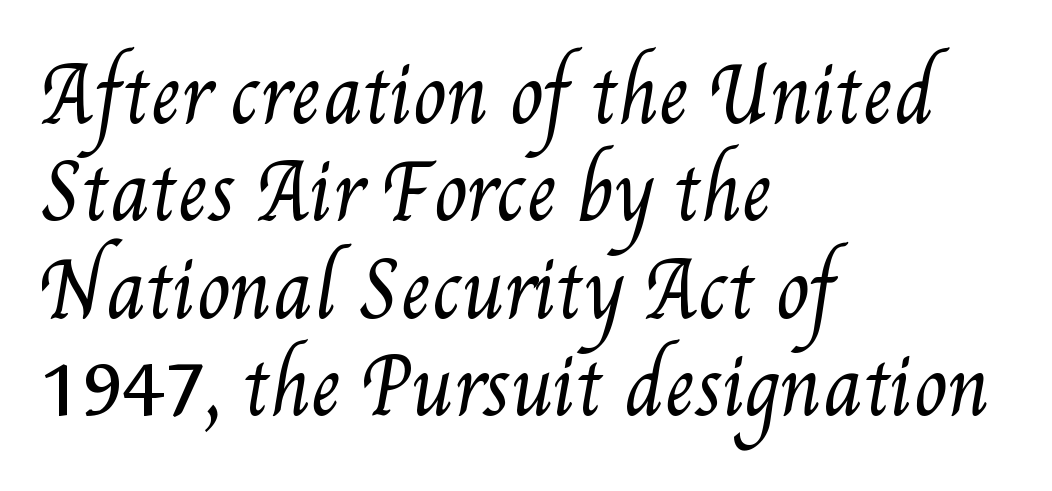
A typesetter would call this leading conventional body-copy spacing. The gaps between neighbouring characters are ordinary and unremarkable. The font sits on the lighter half of the weight spectrum, regular included. Varying glyph widths throughout — classic text-font behaviour. Every row of glyphs begins at an identical x-position on the left.
